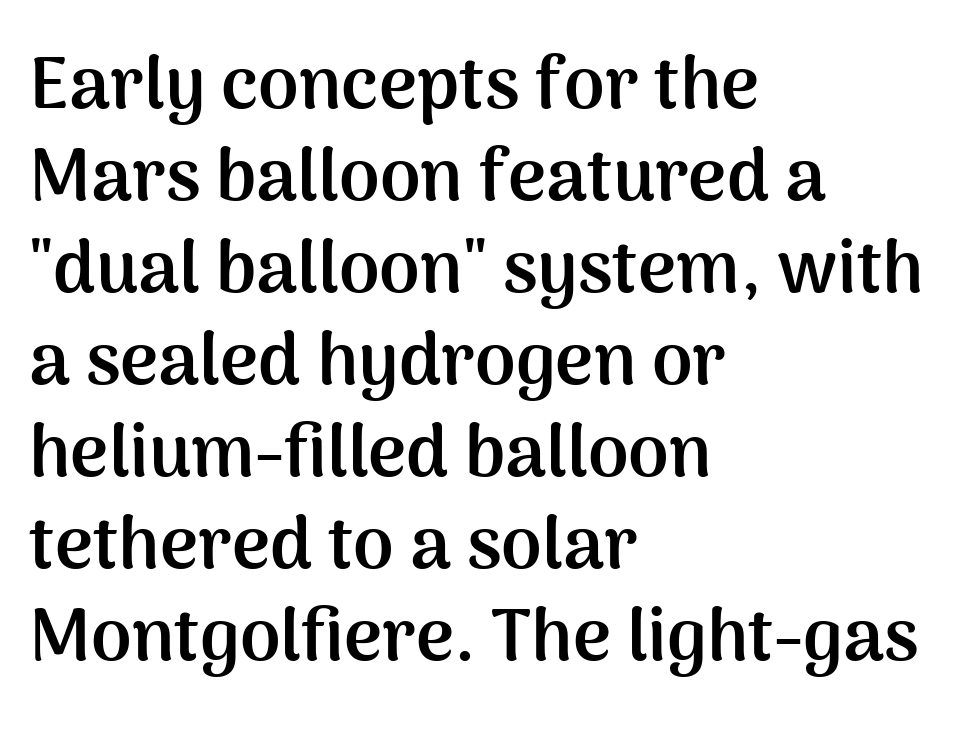
Q: Is the text bold? A: Yes.
Q: Is the text italic (slanted)? A: No, it is upright.
Q: Is the typeface a serif or a sans-serif typeface? A: Sans-serif.
Q: Is the text underlined? A: No.
Q: How is the paragraph aligned? A: Left-aligned.
Q: Is the spacing between letters normal or unusually wide? A: Normal.
Q: Is the spacing between lines tight, normal or loose? A: Normal.
Q: Width (condensed, normal, or wide)? A: Normal.
Q: Stroke contrast? A: Medium.
Q: x-height? A: Medium.
Q: Monospaced? A: No.
